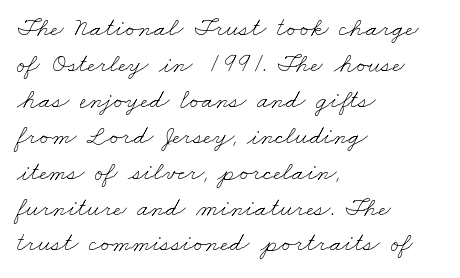
Q: Is the text bold? A: No.
Q: Is the text underlined? A: No.
Q: How is the paragraph aligned? A: Left-aligned.
Q: Is the spacing between letters normal or unusually wide? A: Normal.
Q: Is the spacing between lines tight, normal or loose? A: Normal.
